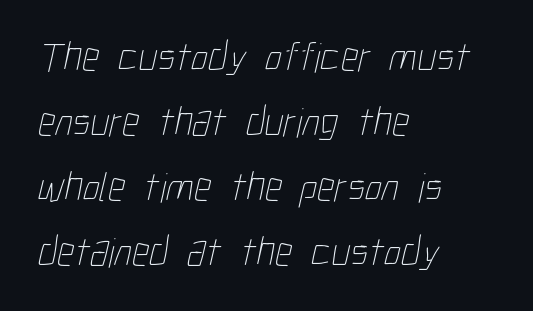
{"bold": "no", "weight": "thin", "width": "condensed", "stroke_contrast": "low", "x_height": "medium", "monospaced": "no", "underline": "no", "align": "left", "line_spacing": "normal", "line_spacing_ratio": 1.55, "letter_spacing": "normal", "letter_spacing_em": 0.0, "glyph_px": 42}
